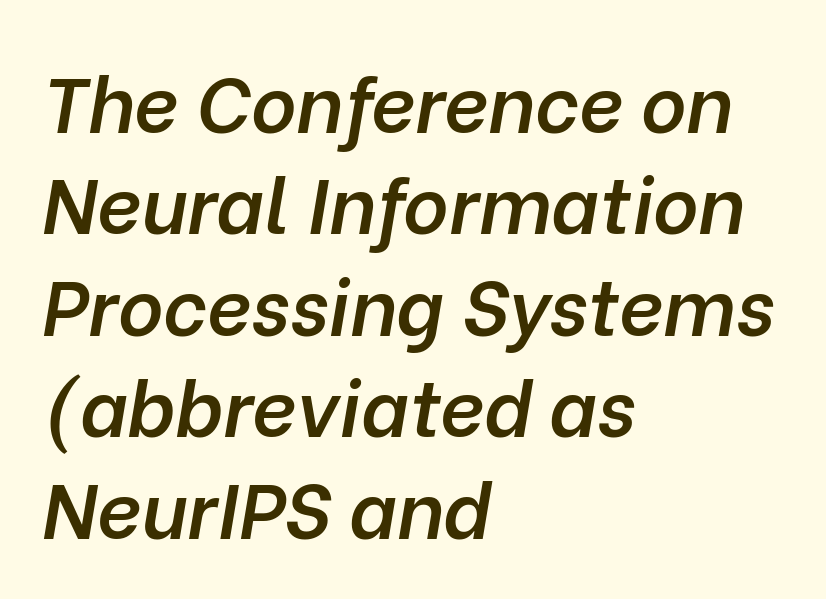
The strokes are fattened partway — semibold, not bold. Students, observe: this is what conventionally led text looks like. Decoration check: the copy has no underline. The rendering anchors every line to the left-hand side.
